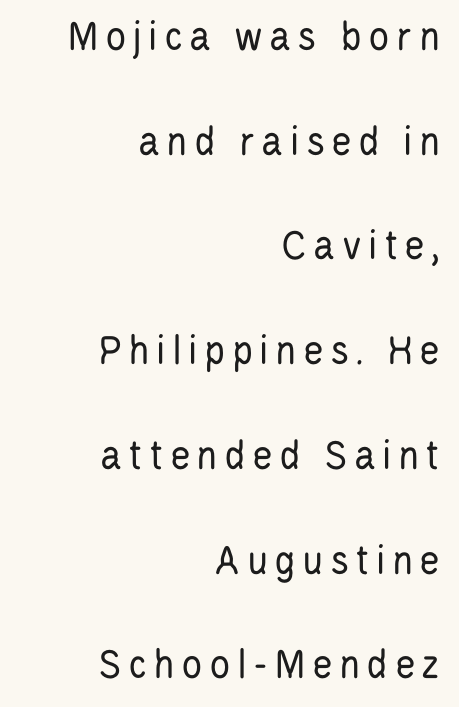
The image shows 44 px regular-weight, condensed sans-serif type, upright; set right-aligned, loose line spacing (2.38x), not underlined; low stroke contrast and a large x-height.
